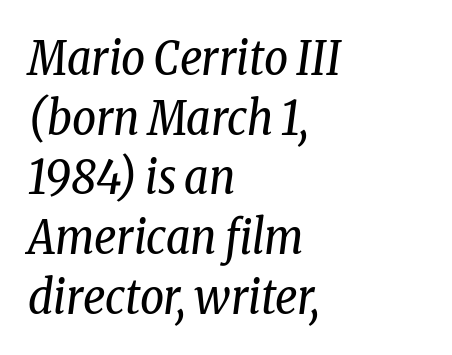
The image shows 47 px regular-weight, condensed serif type, italic (leaning right); set left-aligned, normal line spacing (1.27x), normal letter spacing, not underlined; low stroke contrast and a medium x-height.
